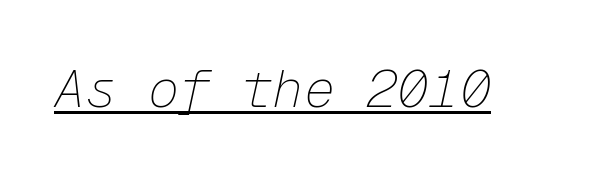
Q: Is the text bold? A: No.
Q: Is the text italic (slanted)? A: Yes, it leans right by about 12 degrees.
Q: Is the text underlined? A: Yes.
Q: Is the spacing between letters normal or unusually wide? A: Normal.
Q: Width (condensed, normal, or wide)? A: Normal.
Q: Stroke contrast? A: Low.
Q: x-height? A: Medium.
Q: Monospaced? A: Yes.
